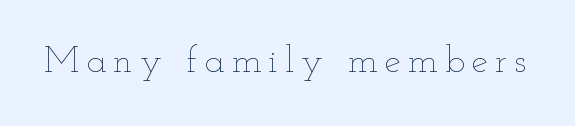
This rendering features lettering with no underline. The weight tops out at a normal text grade. Ordinary non-slanted type is in use. A typesetter would call this proportional, since set widths differ per character.
